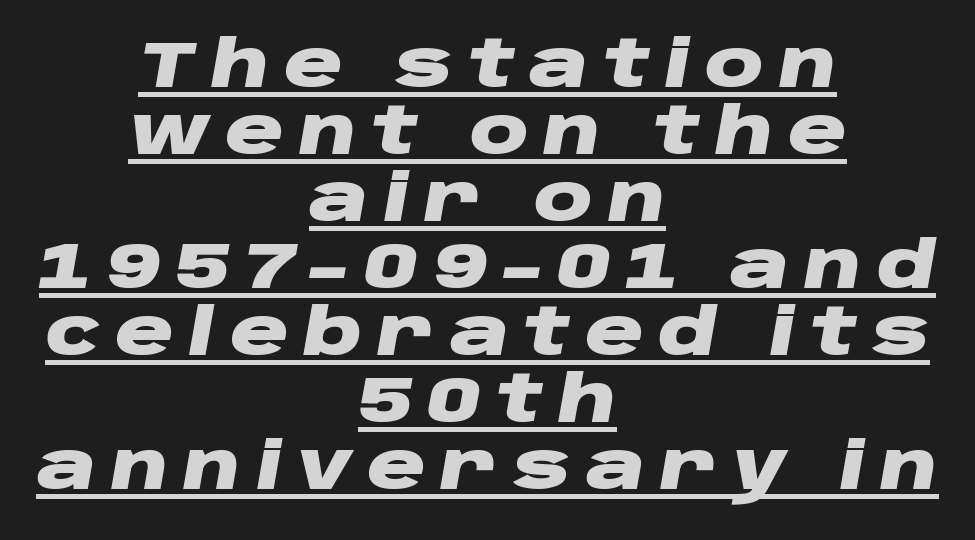
Observe the wide spacing: letters keep a clear distance from each other. In designer terms, the underline attribute is active on this setting. This is heavy type, rendered in bold. These lines were composed using italics. These lines are rendered in a variable-pitch font. These lines stack symmetrically, like a column narrowing and widening about its center.
